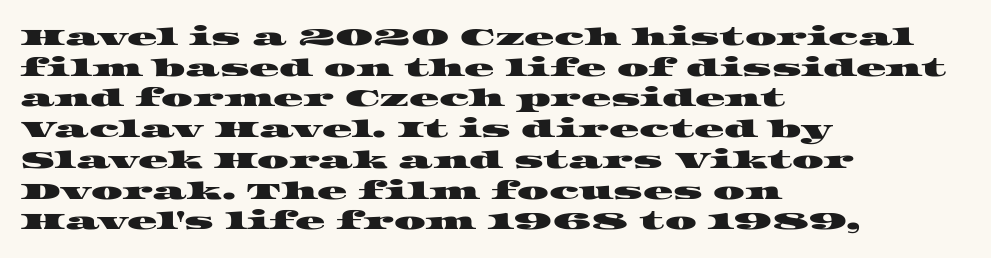
Q: Is the text underlined? A: No.
Q: How is the paragraph aligned? A: Left-aligned.
Q: Is the spacing between letters normal or unusually wide? A: Normal.
